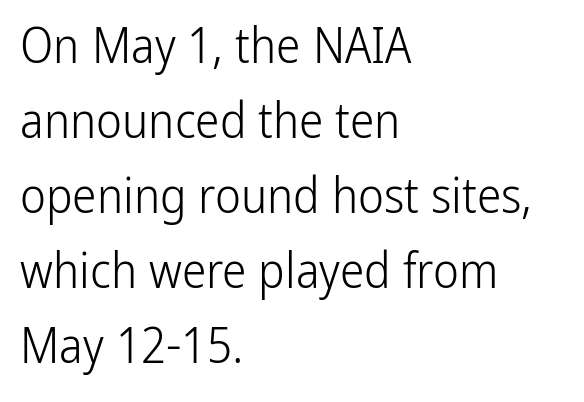
The image shows 49 px light, condensed sans-serif type, upright; set left-aligned, normal line spacing (1.53x), normal letter spacing, not underlined; low stroke contrast and a medium x-height.
